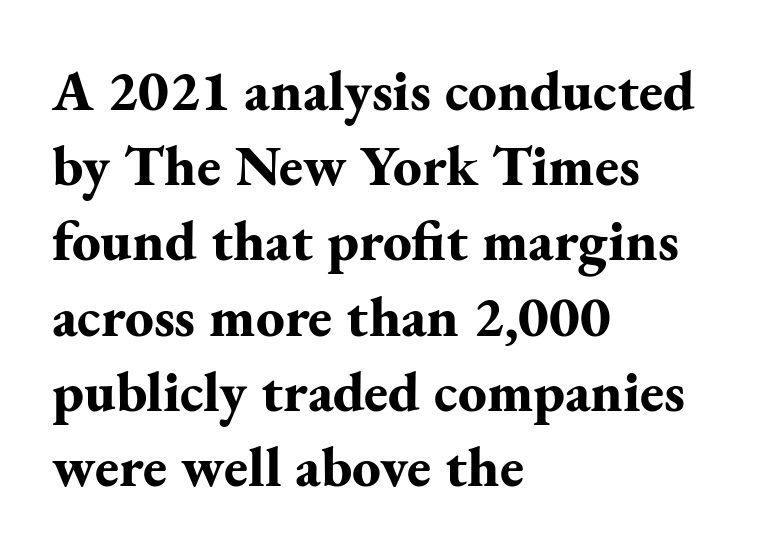
The image shows 57 px bold serif type, upright; set left-aligned, normal line spacing (1.32x), normal letter spacing, not underlined; medium stroke contrast and a small x-height.
